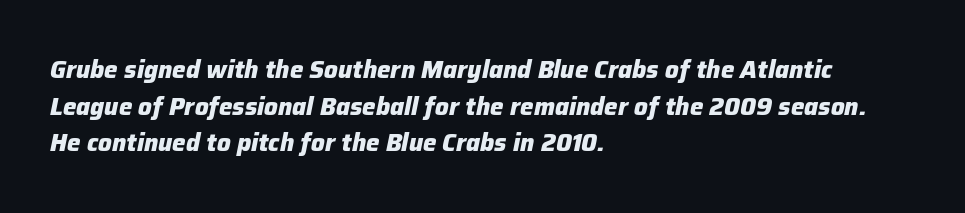
Q: Is the text bold? A: Yes.
Q: Is the text italic (slanted)? A: Yes, it leans right by about 12 degrees.
Q: Is the text underlined? A: No.
Q: How is the paragraph aligned? A: Left-aligned.
Q: Is the spacing between letters normal or unusually wide? A: Normal.
Q: Is the spacing between lines tight, normal or loose? A: Normal.
